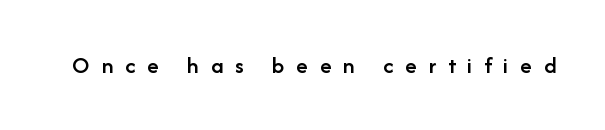
Typesetter's note: demi weight, one step under bold. The string is rendered with underlining switched off. Quick note: not italic, upright. Spacing between characters has been opened up far beyond the box default.
